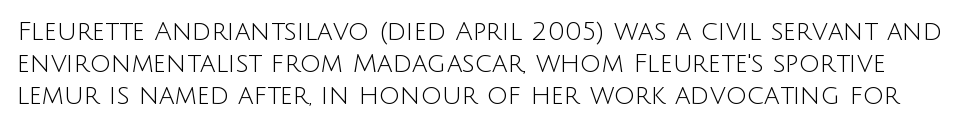
The image shows 26 px text type, upright; set line spacing 1.24x, normal letter spacing, not underlined.
